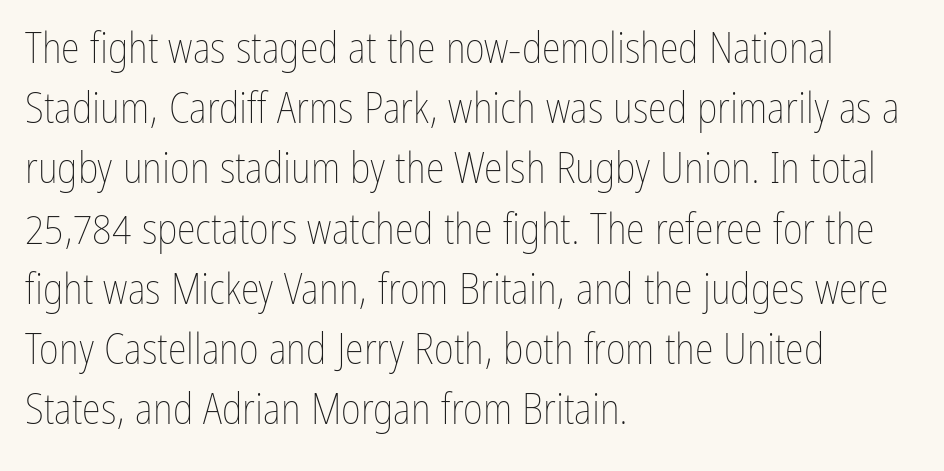
{"italic": "no", "bold": "no", "weight": "thin", "width": "condensed", "stroke_contrast": "low", "x_height": "medium", "monospaced": "no", "underline": "no", "align": "left", "line_spacing": "normal", "line_spacing_ratio": 1.4, "letter_spacing": "normal", "letter_spacing_em": 0.0, "glyph_px": 43}
